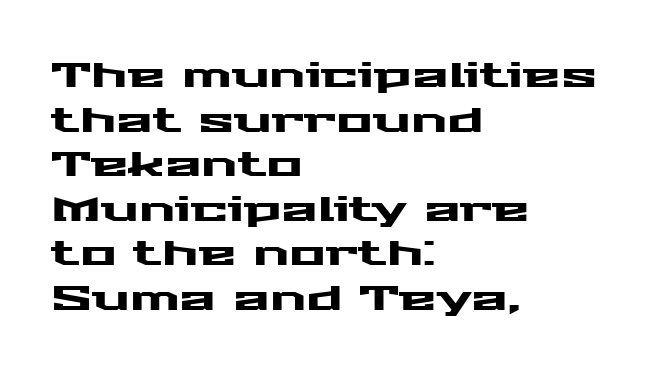
Q: Is the text italic (slanted)? A: No, it is upright.
Q: Is the typeface a serif or a sans-serif typeface? A: Sans-serif.
Q: Is the text underlined? A: No.
Q: How is the paragraph aligned? A: Left-aligned.
Q: Is the spacing between letters normal or unusually wide? A: Normal.
Q: Is the spacing between lines tight, normal or loose? A: Normal.
Q: Width (condensed, normal, or wide)? A: Wide.
Q: Stroke contrast? A: Medium.
Q: x-height? A: Medium.
Q: Monospaced? A: No.
